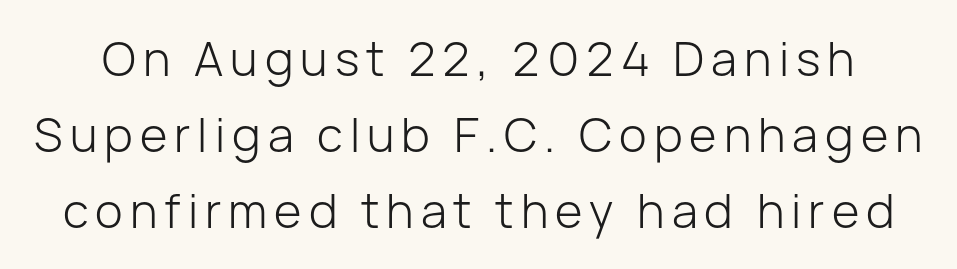
Q: Is the text bold? A: No.
Q: Is the text italic (slanted)? A: No, it is upright.
Q: Is the typeface a serif or a sans-serif typeface? A: Sans-serif.
Q: Is the text underlined? A: No.
Q: Is the spacing between lines tight, normal or loose? A: Normal.
Q: Width (condensed, normal, or wide)? A: Normal.
Q: Stroke contrast? A: Low.
Q: x-height? A: Medium.
Q: Monospaced? A: No.
